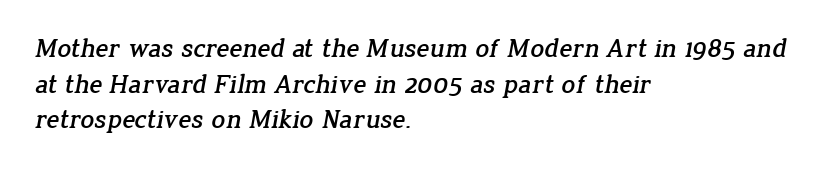
Q: Is the text underlined? A: No.
Q: How is the paragraph aligned? A: Left-aligned.
Q: Is the spacing between letters normal or unusually wide? A: Normal.
Q: Is the spacing between lines tight, normal or loose? A: Normal.
